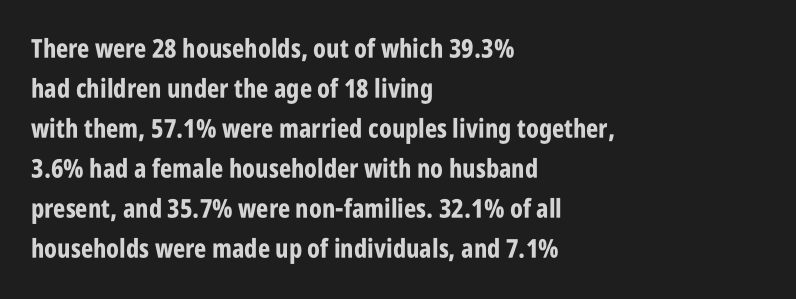
{"italic": "no", "bold": "yes", "underline": "no", "align": "left", "line_spacing": "normal", "line_spacing_ratio": 1.54, "letter_spacing": "normal", "letter_spacing_em": 0.0, "glyph_px": 26}
